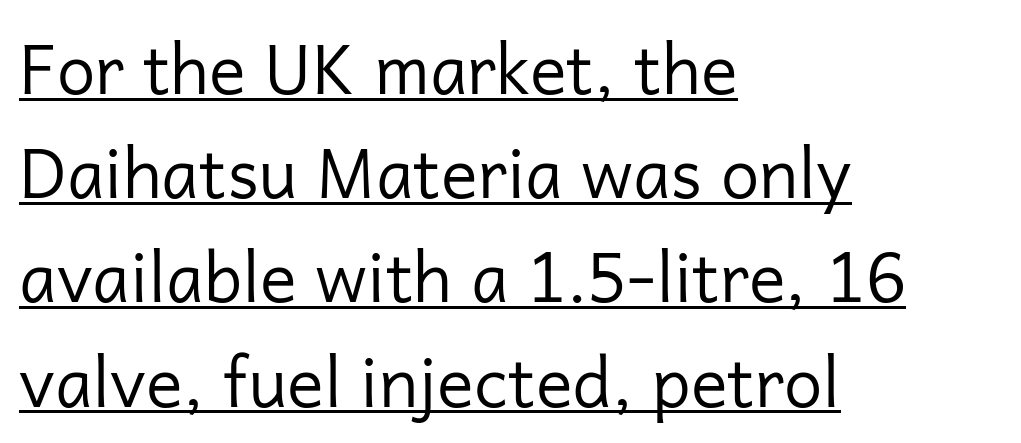
Q: Is the text bold? A: No.
Q: Is the text italic (slanted)? A: No, it is upright.
Q: Is the typeface a serif or a sans-serif typeface? A: Sans-serif.
Q: Is the text underlined? A: Yes.
Q: How is the paragraph aligned? A: Left-aligned.
Q: Is the spacing between letters normal or unusually wide? A: Normal.
Q: Is the spacing between lines tight, normal or loose? A: Normal.
Q: Width (condensed, normal, or wide)? A: Normal.
Q: Stroke contrast? A: Low.
Q: x-height? A: Medium.
Q: Monospaced? A: No.
